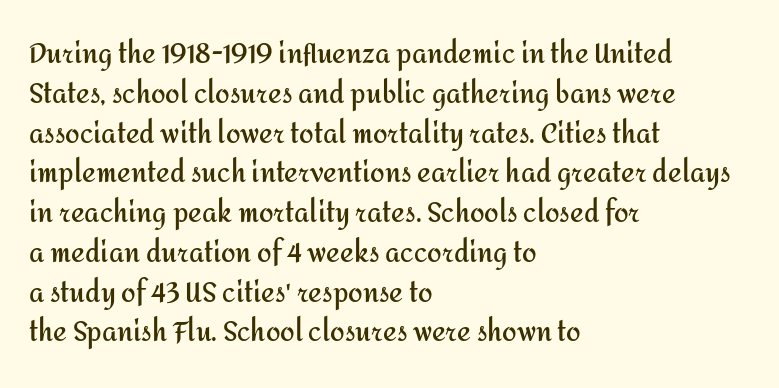
The image shows 26 px bold type, upright; set left-aligned, normal line spacing (1.53x), normal letter spacing, not underlined.
